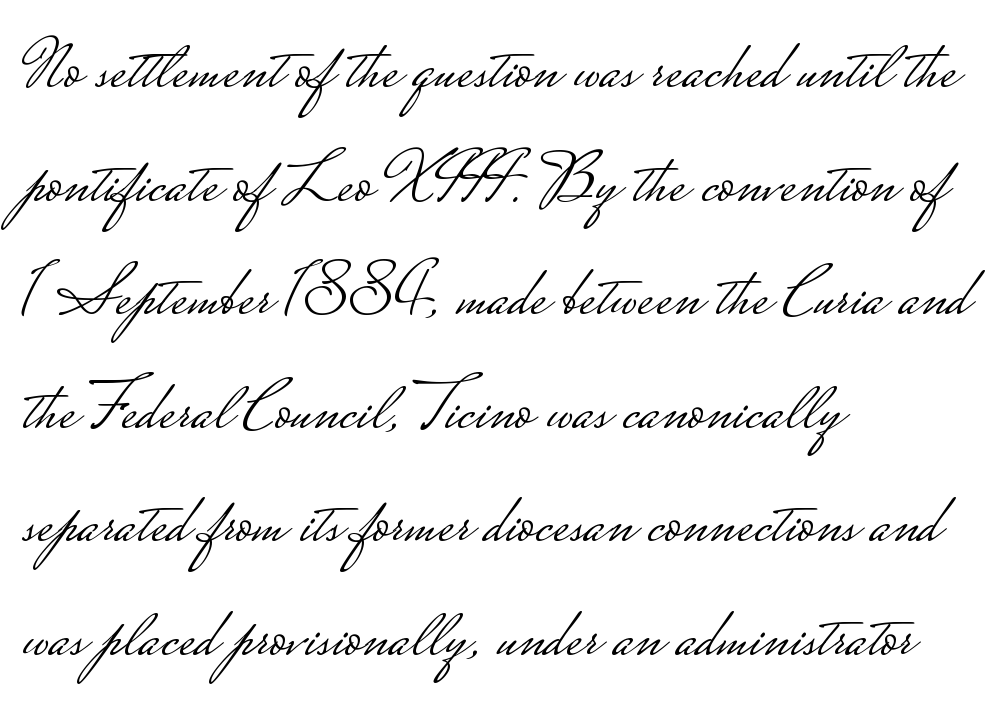
No letter is thick-stroked: the sample isn't bold. Look at the tracking — it's just the regular setting, nothing added. Plain, unruled lines of type. Each letter keeps its own natural width here, so spacing adapts to shape. The typeface chosen for these lines omits serifs. The paragraph has a hard left edge and a soft right edge.
